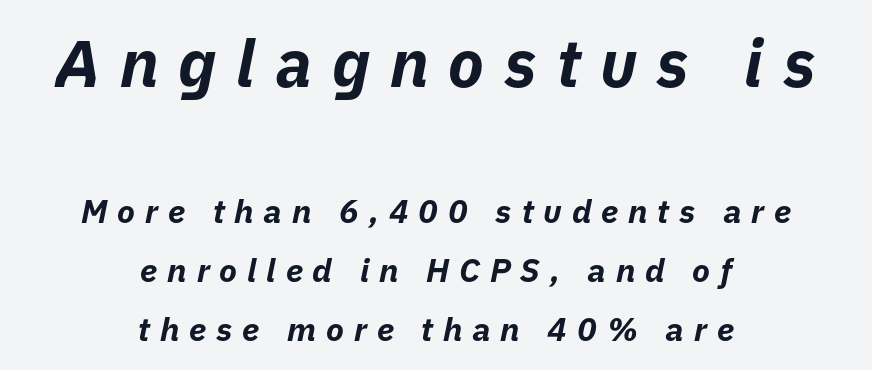
Is the type slanted? Yes — the strokes lean at a clear angle. Does the bottom block carry the larger type? No, the top block does. Between one letter and the next there's a generous, obvious gap. Underline: absent. These lines stack symmetrically, like a column narrowing and widening about its center.
